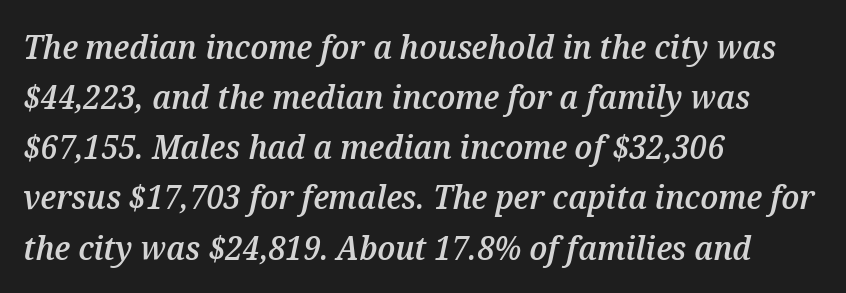
Q: Is the text bold? A: Semi-bold.
Q: Is the text italic (slanted)? A: Yes, it leans right by about 12 degrees.
Q: Is the text underlined? A: No.
Q: How is the paragraph aligned? A: Left-aligned.
Q: Is the spacing between letters normal or unusually wide? A: Normal.
Q: Is the spacing between lines tight, normal or loose? A: Normal.
Q: Width (condensed, normal, or wide)? A: Normal.
Q: Stroke contrast? A: Medium.
Q: x-height? A: Medium.
Q: Monospaced? A: No.
